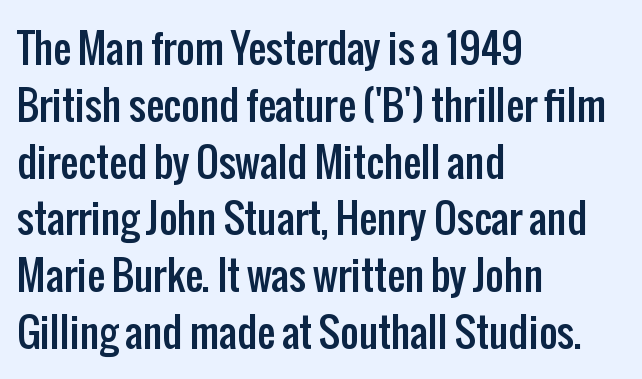
Q: Is the text italic (slanted)? A: No, it is upright.
Q: Is the typeface a serif or a sans-serif typeface? A: Sans-serif.
Q: Is the text underlined? A: No.
Q: How is the paragraph aligned? A: Left-aligned.
Q: Is the spacing between letters normal or unusually wide? A: Normal.
Q: Is the spacing between lines tight, normal or loose? A: Normal.
Q: Width (condensed, normal, or wide)? A: Condensed.
Q: Stroke contrast? A: Low.
Q: x-height? A: Medium.
Q: Monospaced? A: No.
